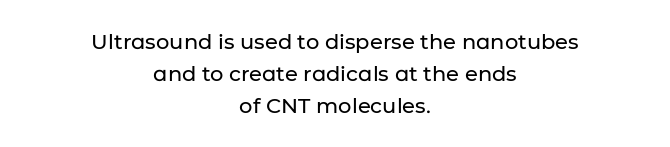
The designer left line spacing at the default. Reading down the block, each line starts at a different indent, mirrored at its end. Letter spacing: default. Has an underline been added? It has not. These lines were composed using upright roman letters.
